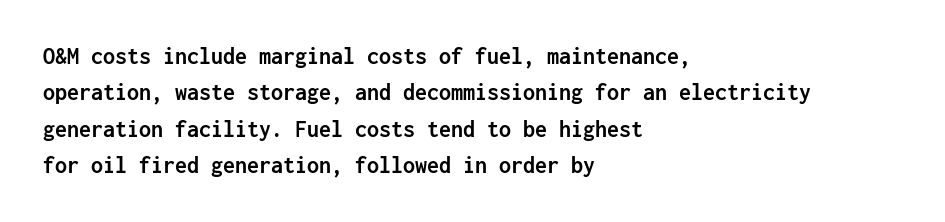
The designer left line spacing at the default. The horizontal fit of the characters is conventional and even. The specimen reads as upright at a glance. The passage shown is not underscored anywhere. The letters are bold, with thick, heavy strokes.
